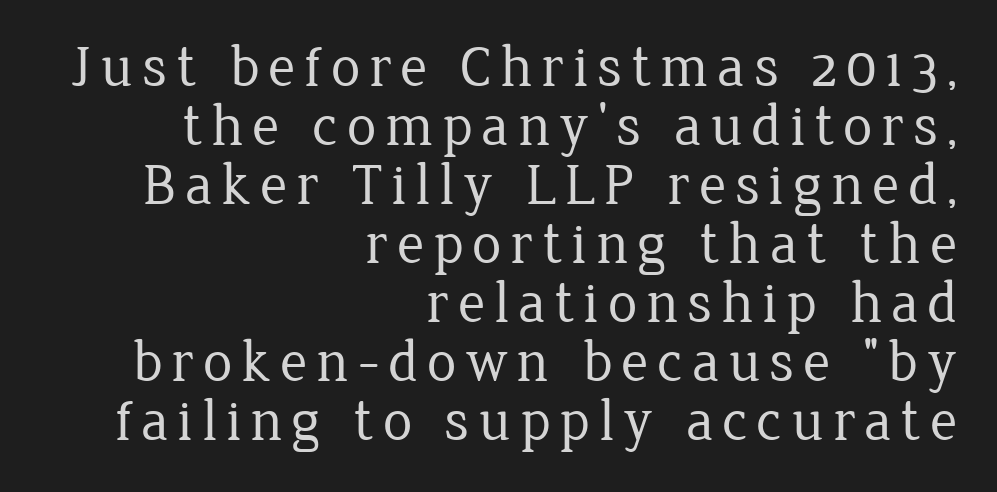
{"serif": "yes", "italic": "no", "bold": "no", "weight": "regular", "width": "normal", "stroke_contrast": "low", "x_height": "medium", "monospaced": "no", "underline": "no", "align": "right", "line_spacing": "tight", "line_spacing_ratio": 1.0, "glyph_px": 59}
